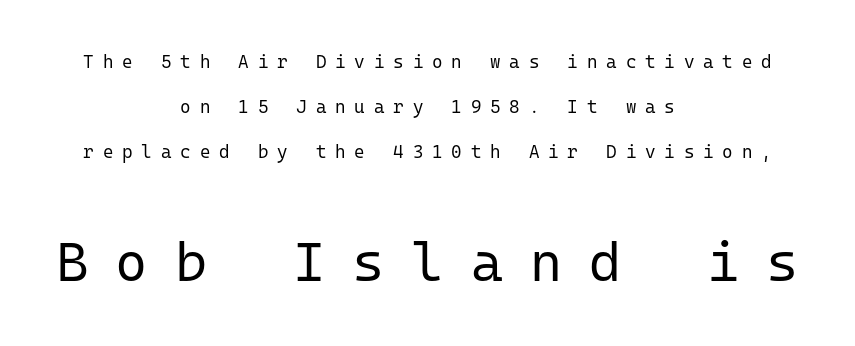
Q: Is the text bold? A: No.
Q: Is the text italic (slanted)? A: No, it is upright.
Q: Is the typeface a serif or a sans-serif typeface? A: Sans-serif.
Q: Is the text underlined? A: No.
Q: How is the paragraph aligned? A: Centered.
Q: Is the spacing between letters normal or unusually wide? A: Unusually wide.
Q: Is the spacing between lines tight, normal or loose? A: Loose.
Q: Which block of text is set in a larger size, the first (top) or the second (bottom)? A: The second (bottom) one.
Q: Width (condensed, normal, or wide)? A: Normal.
Q: Stroke contrast? A: Low.
Q: x-height? A: Medium.
Q: Monospaced? A: Yes.
